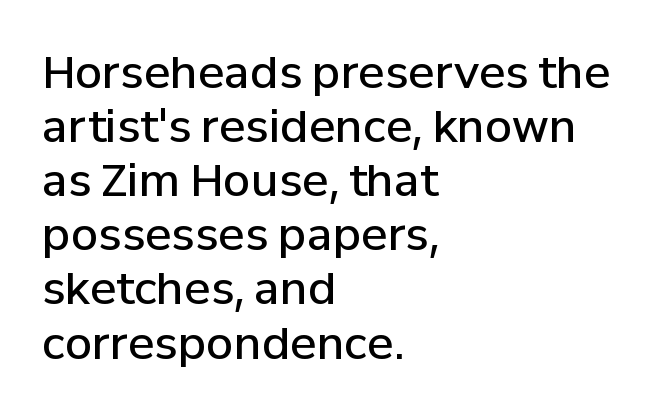
Q: Is the text bold? A: Semi-bold.
Q: Is the text italic (slanted)? A: No, it is upright.
Q: Is the typeface a serif or a sans-serif typeface? A: Sans-serif.
Q: Is the text underlined? A: No.
Q: How is the paragraph aligned? A: Left-aligned.
Q: Is the spacing between letters normal or unusually wide? A: Normal.
Q: Width (condensed, normal, or wide)? A: Normal.
Q: Stroke contrast? A: Low.
Q: x-height? A: Medium.
Q: Monospaced? A: No.
